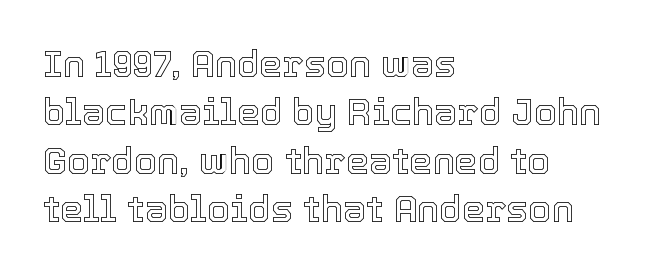
Q: Is the text italic (slanted)? A: No, it is upright.
Q: Is the text underlined? A: No.
Q: How is the paragraph aligned? A: Left-aligned.
Q: Is the spacing between letters normal or unusually wide? A: Normal.
Q: Is the spacing between lines tight, normal or loose? A: Normal.
Q: Width (condensed, normal, or wide)? A: Normal.
Q: x-height? A: Medium.
Q: Monospaced? A: No.
